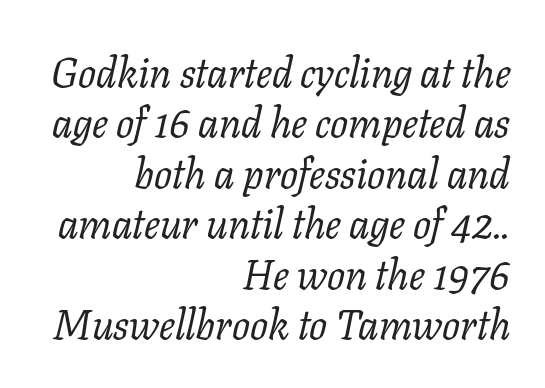
The image shows 42 px regular-weight serif type, italic (leaning right); set right-aligned, line spacing 1.2x, normal letter spacing, not underlined; low stroke contrast and a medium x-height.
